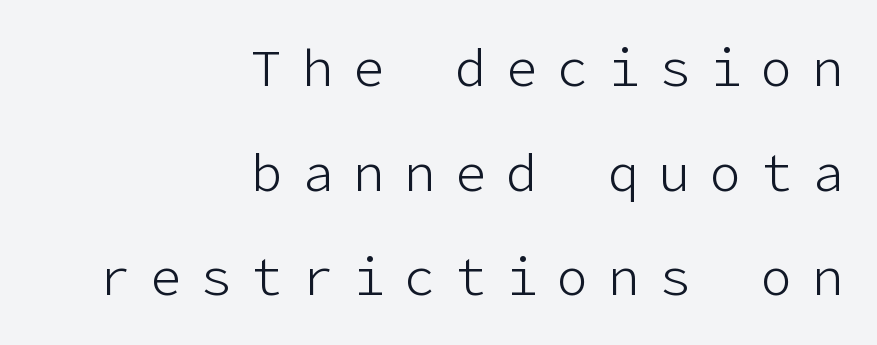
The image shows 52 px light sans-serif type, upright; set right-aligned, loose line spacing (2.01x), unusually wide letter spacing (+0.38 em), not underlined; low stroke contrast and a medium x-height.
